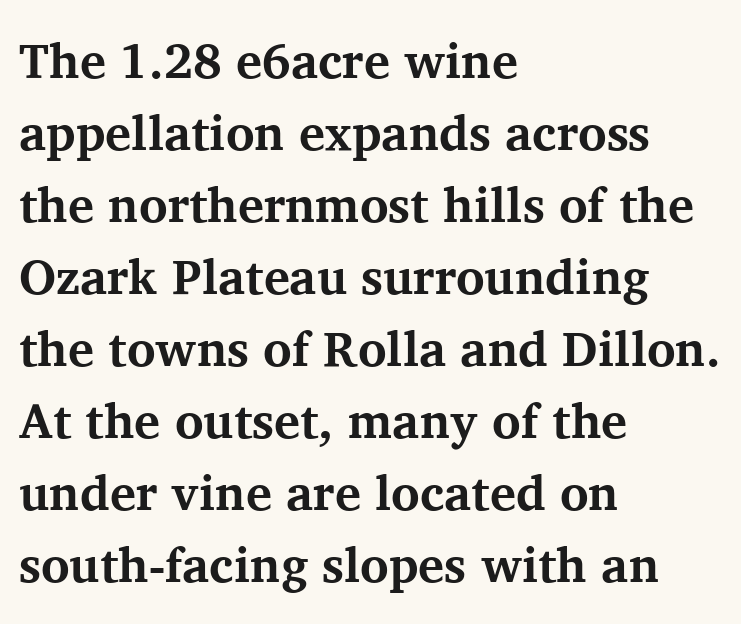
Q: Is the text bold? A: Yes.
Q: Is the text italic (slanted)? A: No, it is upright.
Q: Is the typeface a serif or a sans-serif typeface? A: Serif.
Q: Is the text underlined? A: No.
Q: How is the paragraph aligned? A: Left-aligned.
Q: Is the spacing between letters normal or unusually wide? A: Normal.
Q: Is the spacing between lines tight, normal or loose? A: Normal.
Q: Width (condensed, normal, or wide)? A: Normal.
Q: Stroke contrast? A: Medium.
Q: x-height? A: Medium.
Q: Monospaced? A: No.
